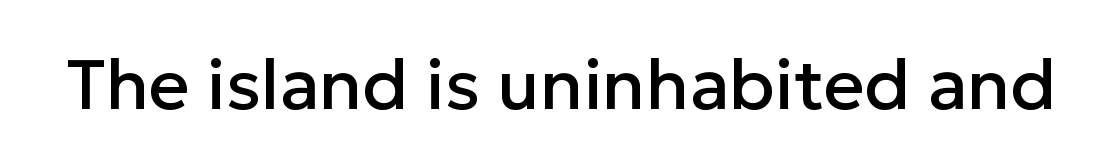
The image shows 71 px sans-serif type, upright; set normal letter spacing, not underlined; low stroke contrast and a medium x-height.
